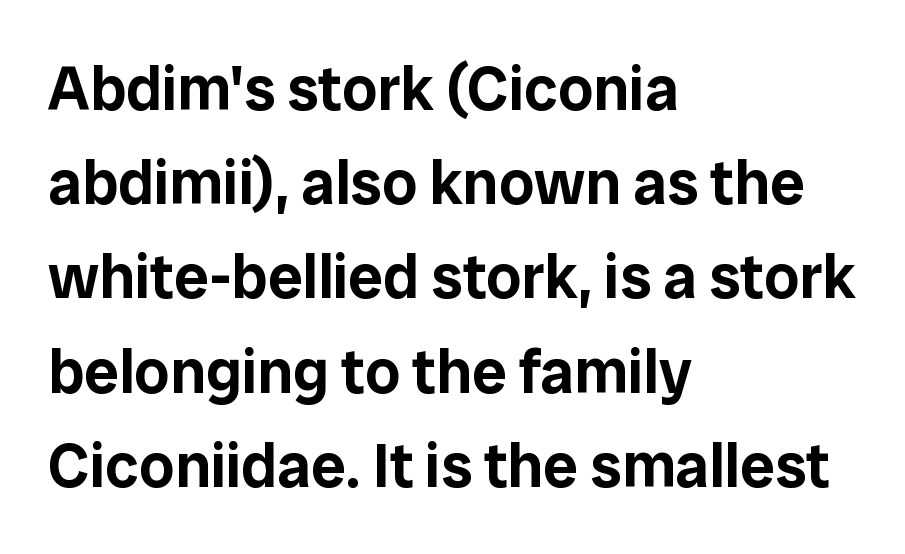
The image shows 62 px sans-serif type, upright; set left-aligned, normal line spacing (1.52x), normal letter spacing, not underlined; low stroke contrast and a medium x-height.
